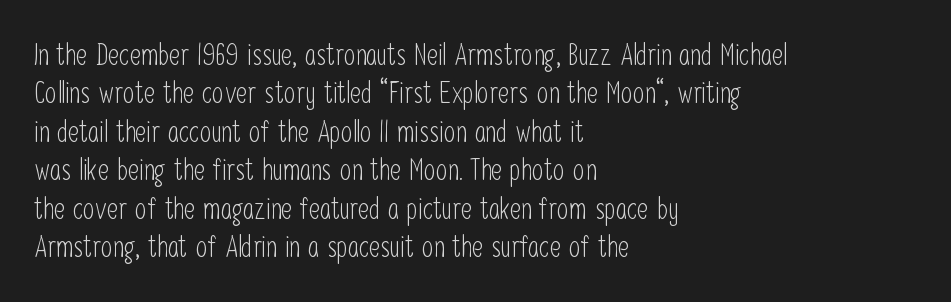
The letterforms sit shoulder to shoulder at normal distance. A normal amount of white space separates one row of letters from the next. Does the lettering tilt? It doesn't — this is upright. Font category for this specimen: sans-serif. This sample has the flowing, uneven cadence of proportional lettering. The ragged edge is on the right, which tells us the setting is flush left.
